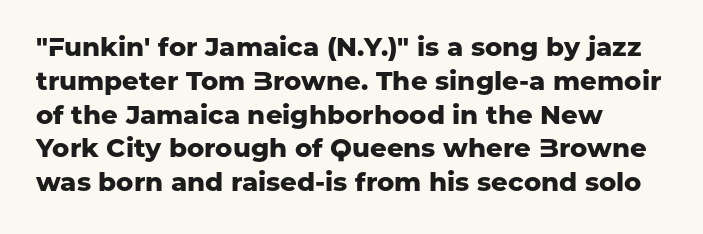
Notice how the stems are strictly vertical — no italics here. The passage shown is emphatically bold. Students, observe: this is what conventionally led text looks like. You could call the tracking neutral — neither tight nor loose. The ragged edge is on the right, which tells us the setting is flush left. Descenders are the only things crossing below the line.
